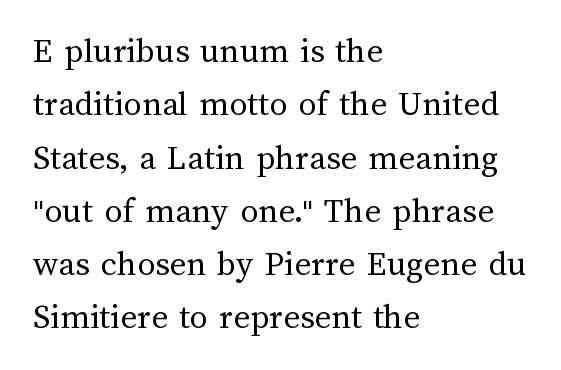
The image shows 36 px regular-weight type, upright; set left-aligned, normal line spacing (1.48x), normal letter spacing, not underlined; medium stroke contrast and a medium x-height.
